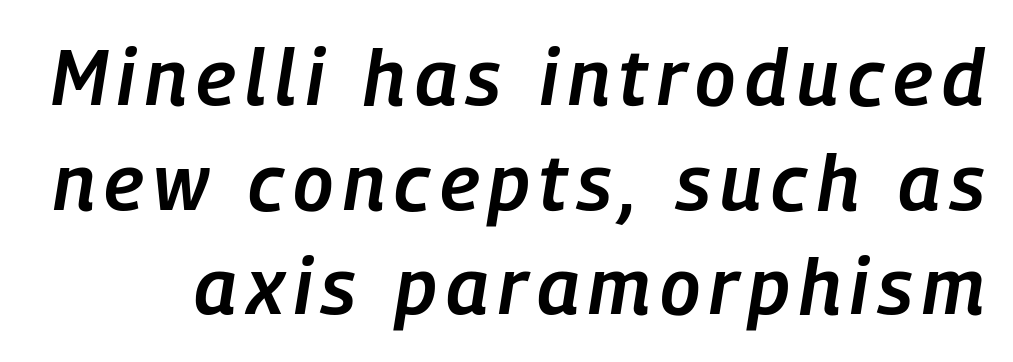
The image shows 78 px semibold, condensed type, italic (leaning right); set normal line spacing (1.34x), not underlined; low stroke contrast and a medium x-height.
